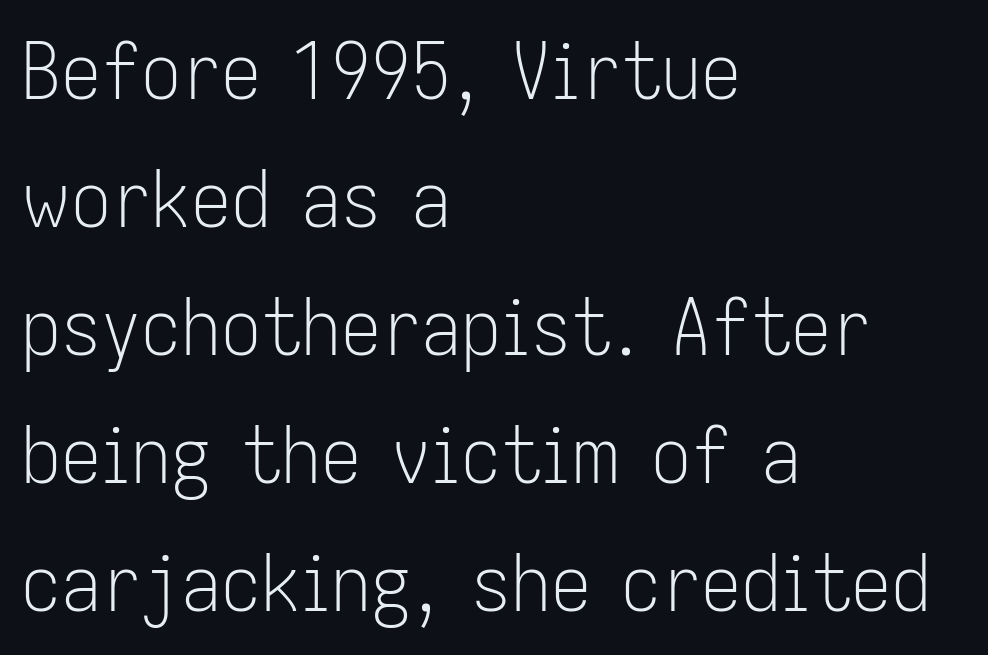
These lines are rendered in a variable-pitch font. The characters display no serif detailing; their extremities are plain. The space directly below the letters is spotless. Characters follow at the spacing the type designer built in. Notice how descenders clear the ascenders below comfortably — that's standard leading. Every row of glyphs begins at an identical x-position on the left.
